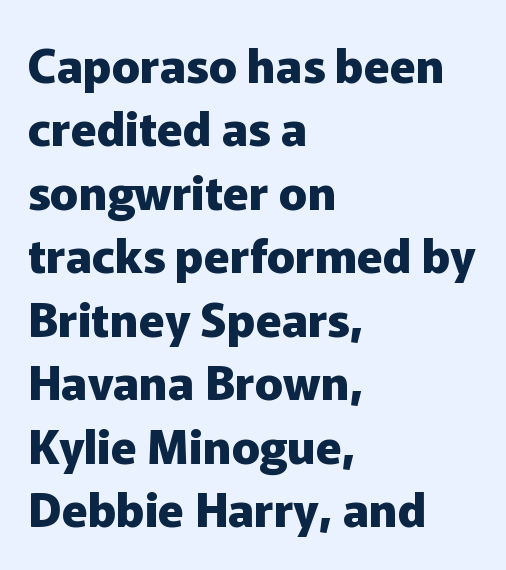
Q: Is the text bold? A: Yes.
Q: Is the text italic (slanted)? A: No, it is upright.
Q: Is the typeface a serif or a sans-serif typeface? A: Sans-serif.
Q: Is the text underlined? A: No.
Q: How is the paragraph aligned? A: Left-aligned.
Q: Is the spacing between letters normal or unusually wide? A: Normal.
Q: Is the spacing between lines tight, normal or loose? A: Normal.
Q: Width (condensed, normal, or wide)? A: Normal.
Q: Stroke contrast? A: Low.
Q: x-height? A: Medium.
Q: Monospaced? A: No.
